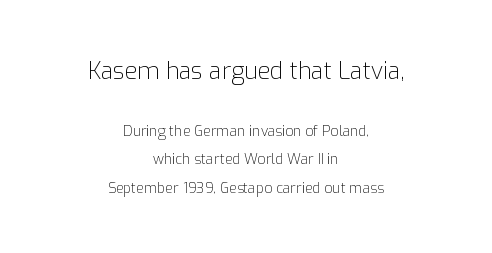
{"italic": "no", "bold": "no", "underline": "no", "align": "center", "line_spacing": "loose", "line_spacing_ratio": 2.05, "letter_spacing": "normal", "letter_spacing_em": 0.0, "larger_block": "first", "size_ratio": 1.64, "glyph_px": 23}
